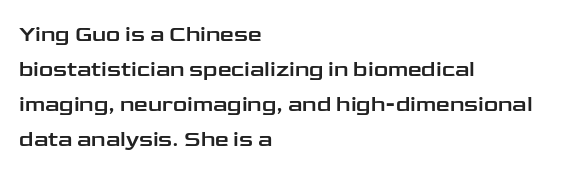
The image shows 22 px text type, upright; set left-aligned, normal line spacing (1.59x), normal letter spacing, not underlined.
